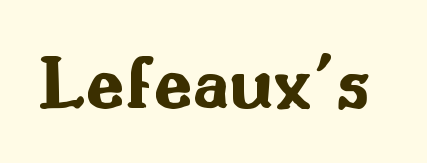
Summary of weight: heavy, a full bold. In terms of posture, this sample is upright. Do the characters align in a grid? No, the font is proportional. The area under the type is left untouched. Serifs: no, the terminals of the letterforms are clean. Is the letter spacing exaggerated? No — it looks like the ordinary default.
